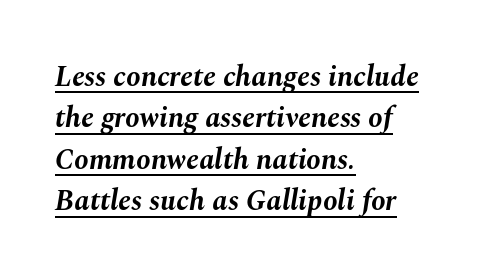
The image shows 29 px bold type, italic (leaning right); set left-aligned, normal line spacing (1.43x), normal letter spacing, underlined; medium stroke contrast and a medium x-height.
